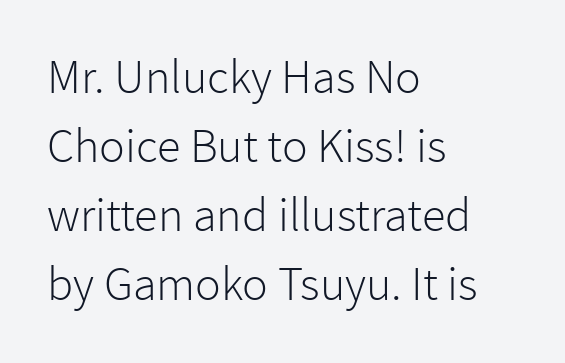
The image shows 48 px light sans-serif type, upright; set left-aligned, normal line spacing (1.44x), normal letter spacing, not underlined; low stroke contrast and a medium x-height.
